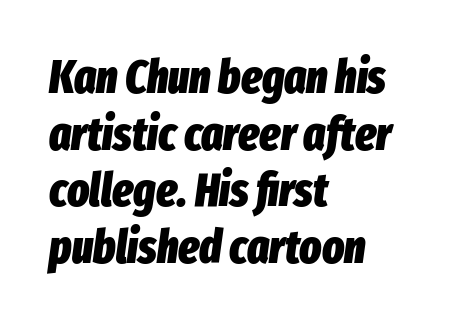
{"italic": "yes", "lean": "right", "slant_degrees": 8, "bold": "yes", "weight": "heavy", "width": "condensed", "stroke_contrast": "low", "x_height": "medium", "monospaced": "no", "underline": "no", "align": "left", "line_spacing_ratio": 1.23, "letter_spacing": "normal", "letter_spacing_em": 0.0, "glyph_px": 46}
